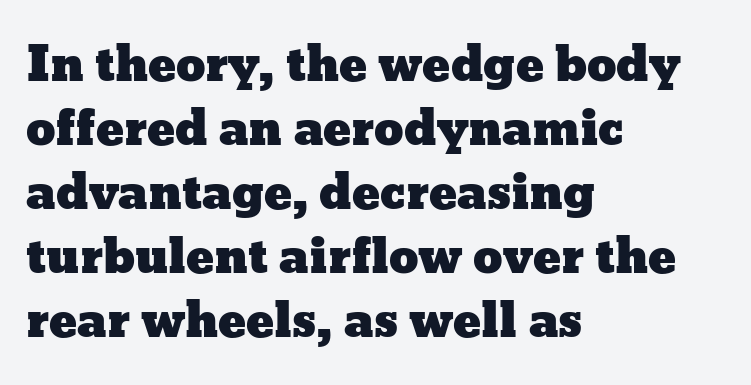
Designer's note — italics off, roman on. Is there much room between lines? A standard amount, neither cramped nor airy. The rendering uses natural spacing where letterforms have individual widths. Descenders hang freely into open space. Caption: multi-line text, flush left, ragged right.
